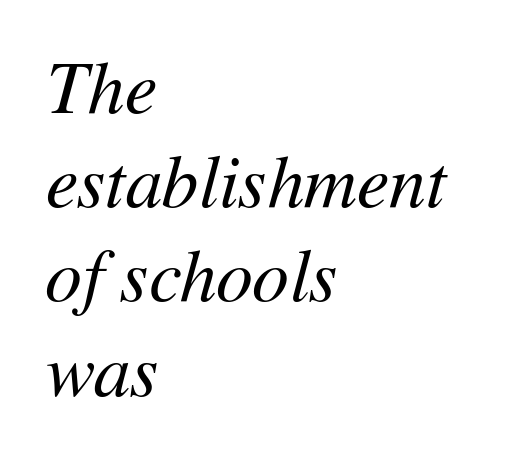
{"italic": "yes", "lean": "right", "slant_degrees": 11, "bold": "no", "weight": "regular", "width": "normal", "stroke_contrast": "medium", "x_height": "medium", "monospaced": "no", "underline": "no", "align": "left", "line_spacing": "normal", "line_spacing_ratio": 1.29, "letter_spacing": "normal", "letter_spacing_em": 0.0, "glyph_px": 73}
